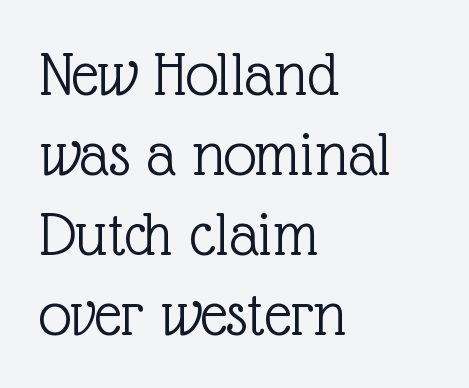
{"serif": "yes", "italic": "no", "bold": "no", "weight": "light", "width": "normal", "x_height": "medium", "monospaced": "no", "underline": "no", "align": "left", "line_spacing_ratio": 1.21, "letter_spacing": "normal", "letter_spacing_em": 0.0, "glyph_px": 66}
